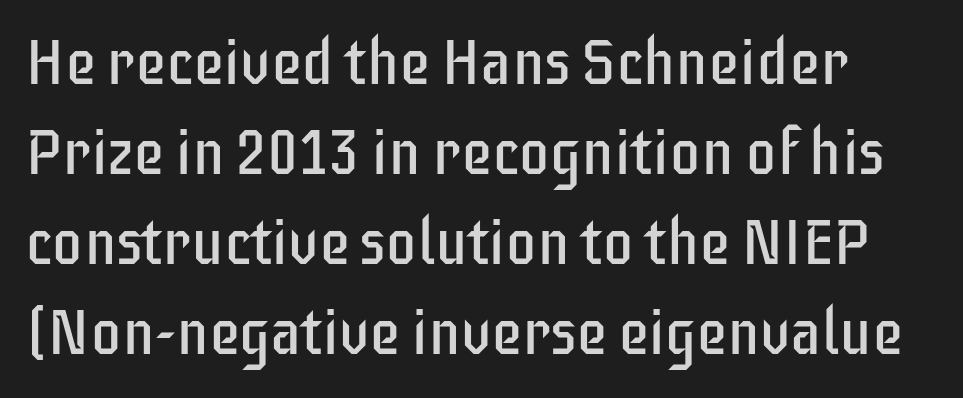
{"serif": "no", "italic": "no", "bold": "no", "weight": "regular", "width": "condensed", "stroke_contrast": "low", "x_height": "large", "monospaced": "no", "underline": "no", "line_spacing": "normal", "line_spacing_ratio": 1.43, "letter_spacing": "normal", "letter_spacing_em": 0.0, "glyph_px": 63}
